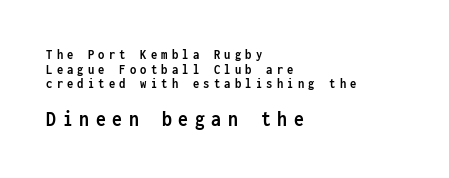
{"italic": "no", "bold": "yes", "underline": "no", "align": "left", "line_spacing": "tight", "line_spacing_ratio": 1.04, "letter_spacing": "wide", "letter_spacing_em": 0.3, "larger_block": "second", "size_ratio": 1.57, "glyph_px": 22}
